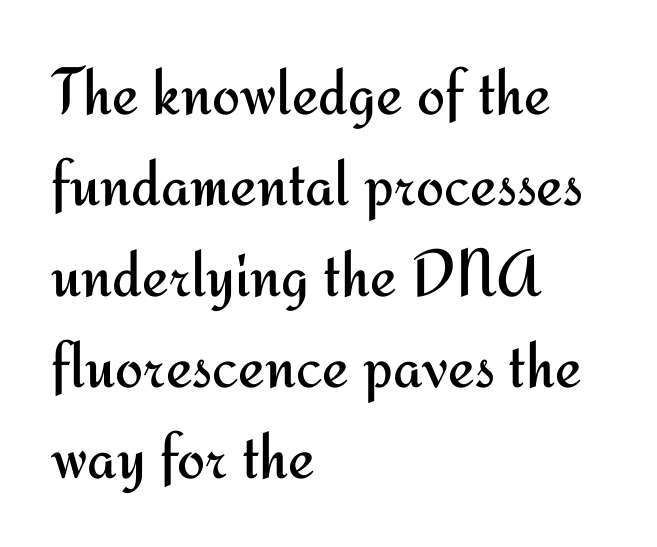
Q: Is the text bold? A: No.
Q: Is the text italic (slanted)? A: No, it is upright.
Q: Is the typeface a serif or a sans-serif typeface? A: Sans-serif.
Q: Is the text underlined? A: No.
Q: How is the paragraph aligned? A: Left-aligned.
Q: Is the spacing between letters normal or unusually wide? A: Normal.
Q: Is the spacing between lines tight, normal or loose? A: Normal.
Q: Width (condensed, normal, or wide)? A: Normal.
Q: Stroke contrast? A: Medium.
Q: x-height? A: Small.
Q: Monospaced? A: No.
